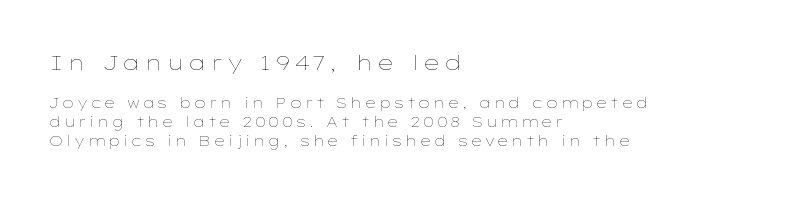
The image shows 21 px text type, upright; set left-aligned, normal line spacing (1.36x), not underlined; the first (top) block is 1.5x larger.
